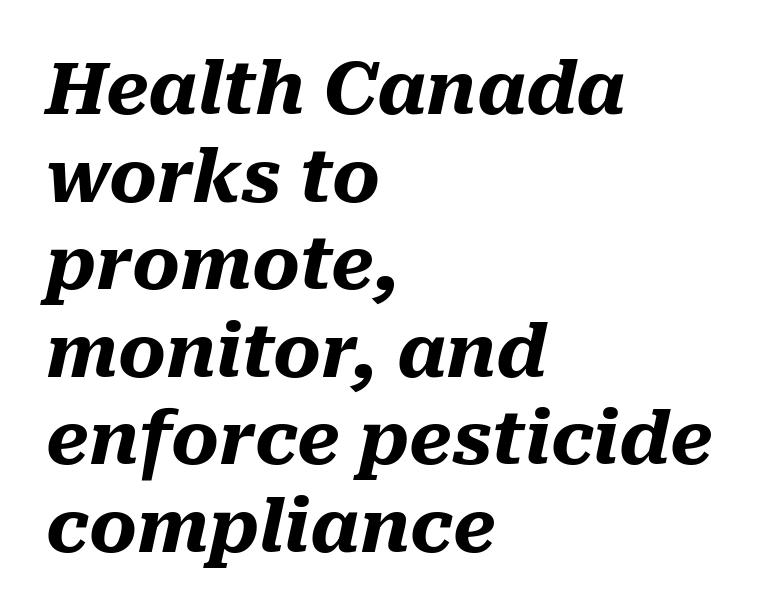
Looks like regular typesetting: each glyph gets only the width it needs. You'd pick this weight for a headline — it's a proper bold. Italic: yes, the glyphs are oblique. The gap between lines stays unmarked. The type is set solid horizontally, with unmodified tracking.
